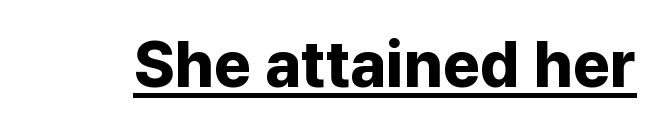
Look at the tracking — it's just the regular setting, nothing added. Underlining? Definitely there. Observe the absence of serifs on each vertical stroke in this sample. Vertical strokes here are truly vertical.
